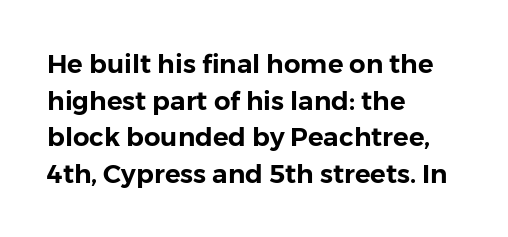
{"italic": "no", "underline": "no", "align": "left", "line_spacing": "normal", "line_spacing_ratio": 1.41, "letter_spacing": "normal", "letter_spacing_em": 0.0, "glyph_px": 26}
